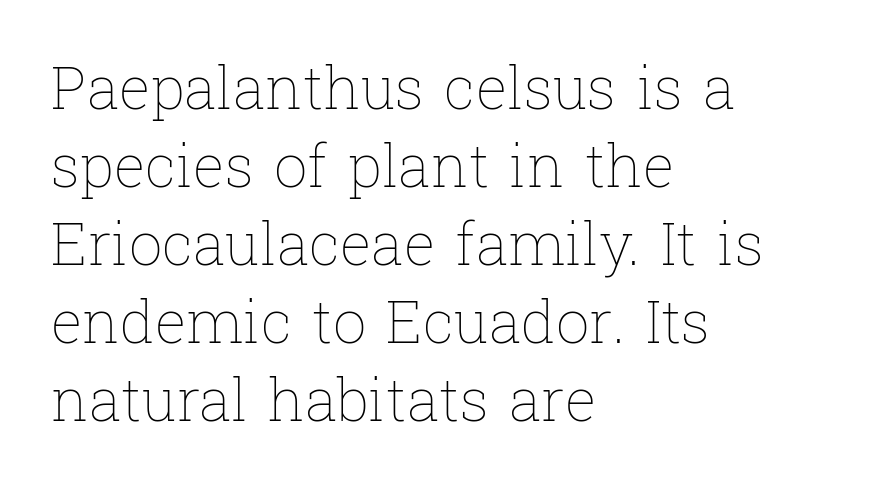
The image shows 59 px thin type, upright; set left-aligned, normal line spacing (1.32x), normal letter spacing, not underlined; low stroke contrast and a medium x-height.
